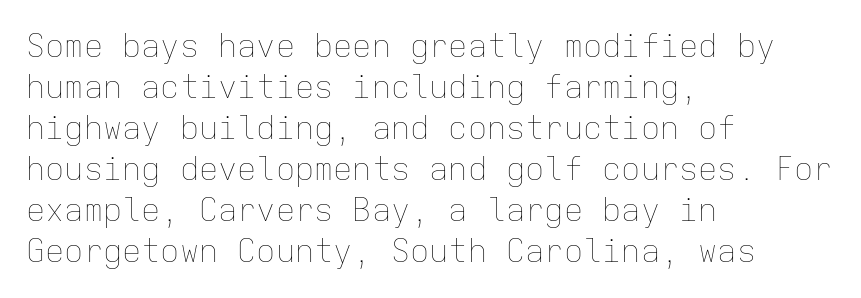
The image shows 32 px thin type, upright, monospaced; set left-aligned, normal line spacing (1.28x), normal letter spacing, not underlined; low stroke contrast and a medium x-height.
